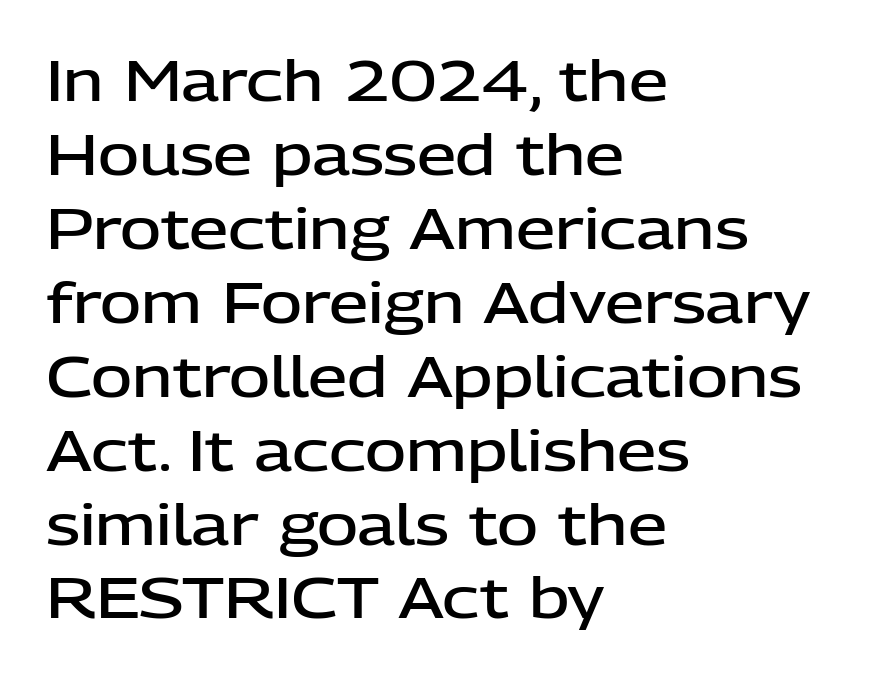
The typesetting leans somewhat heavy: a semibold. Unmarked baselines from the first word to the last. Character widths vary here, with narrow letters taking less room than wide ones. The rendering anchors every line to the left-hand side. Does the type have serifs? No, each stem ends abruptly.
